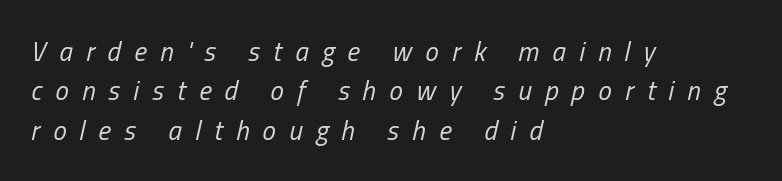
The image shows 27 px text type, italic (leaning right); set left-aligned, normal line spacing (1.46x), unusually wide letter spacing (+0.49 em), not underlined.
